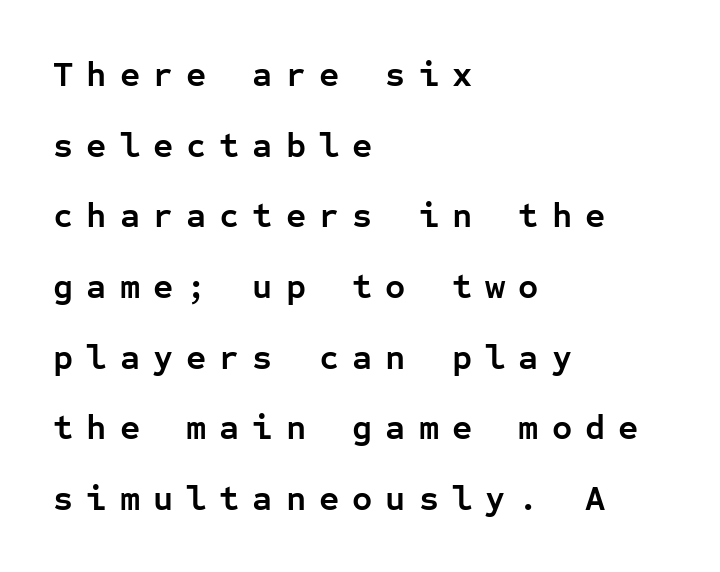
Q: Is the text bold? A: Yes.
Q: Is the text italic (slanted)? A: No, it is upright.
Q: Is the typeface a serif or a sans-serif typeface? A: Sans-serif.
Q: Is the text underlined? A: No.
Q: How is the paragraph aligned? A: Left-aligned.
Q: Is the spacing between letters normal or unusually wide? A: Unusually wide.
Q: Is the spacing between lines tight, normal or loose? A: Loose.
Q: Width (condensed, normal, or wide)? A: Normal.
Q: Stroke contrast? A: Low.
Q: x-height? A: Medium.
Q: Monospaced? A: Yes.
